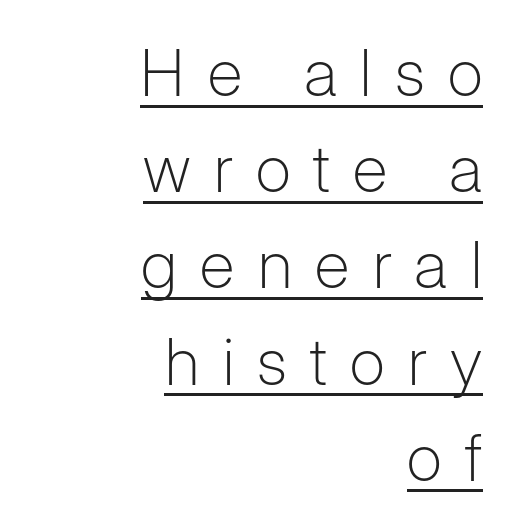
Q: Is the text bold? A: No.
Q: Is the text italic (slanted)? A: No, it is upright.
Q: Is the typeface a serif or a sans-serif typeface? A: Sans-serif.
Q: Is the text underlined? A: Yes.
Q: How is the paragraph aligned? A: Right-aligned.
Q: Is the spacing between letters normal or unusually wide? A: Unusually wide.
Q: Is the spacing between lines tight, normal or loose? A: Normal.
Q: Width (condensed, normal, or wide)? A: Normal.
Q: Stroke contrast? A: Low.
Q: x-height? A: Medium.
Q: Monospaced? A: No.
